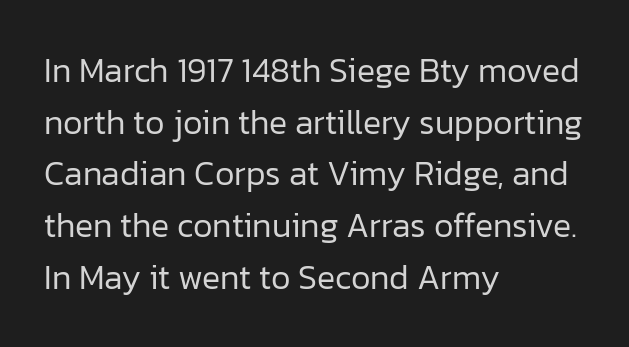
{"serif": "no", "italic": "no", "bold": "no", "weight": "regular", "width": "normal", "stroke_contrast": "low", "x_height": "medium", "monospaced": "no", "underline": "no", "align": "left", "line_spacing": "normal", "line_spacing_ratio": 1.52, "letter_spacing": "normal", "letter_spacing_em": 0.0, "glyph_px": 34}
